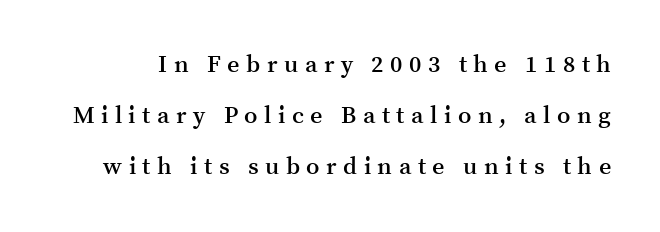
{"italic": "no", "bold": "semi", "underline": "no", "line_spacing": "loose", "line_spacing_ratio": 2.12, "letter_spacing": "wide", "letter_spacing_em": 0.27, "glyph_px": 24}
